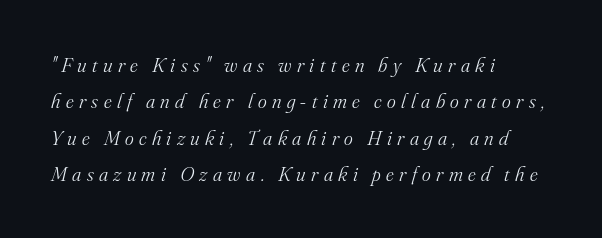
The image shows 21 px text type, italic (leaning right); set left-aligned, line spacing 1.73x, unusually wide letter spacing (+0.26 em), not underlined.
